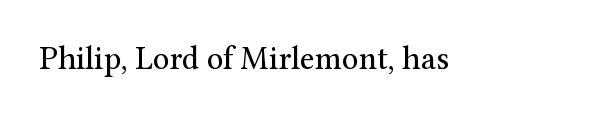
This sample uses plain, unmodified letter spacing. Old-style or modern, the face here clearly has serifs. The space beneath each line is pristine and unruled. A typesetter would call this proportional, since set widths differ per character. Do the letters lean? They stand straight. This reads as an unemphasized weight, regular at the heaviest.
